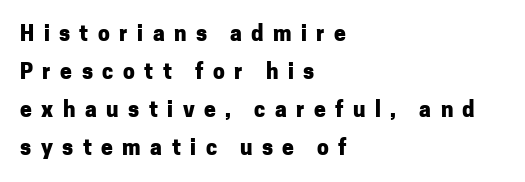
The specimen reads as upright at a glance. Plenty of ink on the page — the face is bold. The rendering inserts visible extra space after every character. Casual observation: everything's shoved over to the left.
